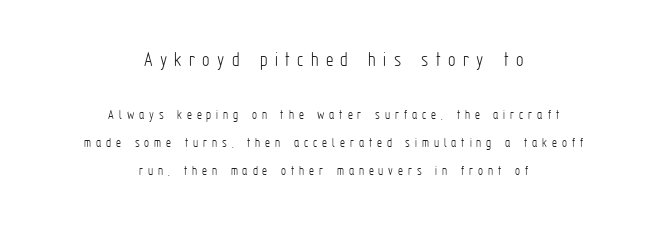
{"italic": "no", "bold": "no", "underline": "no", "align": "center", "line_spacing": "loose", "line_spacing_ratio": 2.0, "letter_spacing": "wide", "letter_spacing_em": 0.35, "larger_block": "first", "size_ratio": 1.5, "glyph_px": 21}
